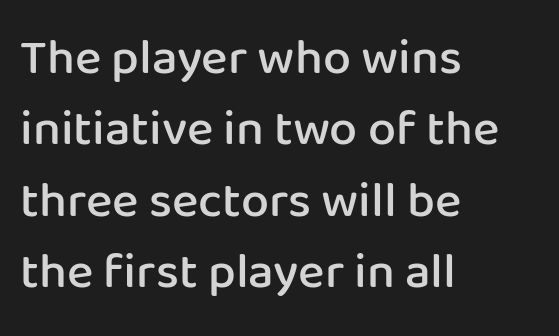
Q: Is the text bold? A: Semi-bold.
Q: Is the text italic (slanted)? A: No, it is upright.
Q: Is the typeface a serif or a sans-serif typeface? A: Sans-serif.
Q: Is the text underlined? A: No.
Q: How is the paragraph aligned? A: Left-aligned.
Q: Is the spacing between letters normal or unusually wide? A: Normal.
Q: Is the spacing between lines tight, normal or loose? A: Normal.
Q: Width (condensed, normal, or wide)? A: Normal.
Q: Stroke contrast? A: Low.
Q: x-height? A: Medium.
Q: Monospaced? A: No.
